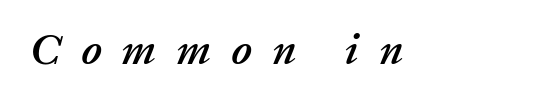
The image shows 44 px text type, italic (leaning right); set unusually wide letter spacing (+0.45 em), not underlined; low stroke contrast and a medium x-height.
